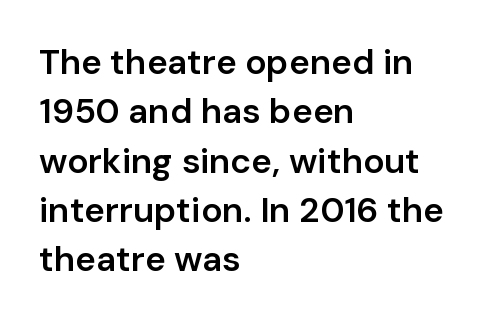
{"serif": "no", "italic": "no", "bold": "semi", "weight": "semibold", "width": "normal", "stroke_contrast": "low", "x_height": "medium", "monospaced": "no", "underline": "no", "align": "left", "line_spacing": "normal", "line_spacing_ratio": 1.41, "letter_spacing": "normal", "letter_spacing_em": 0.0, "glyph_px": 35}
